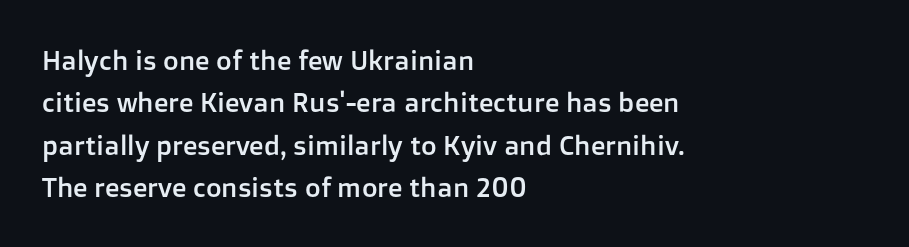
Successive baselines arrive at the customary interval. Tall strokes in this sample are plumb rather than angled. Where is the straight margin? On the left. Lines of text with bare space underneath. Each word holds together tightly as a unit, with standard inter-letter gaps.
